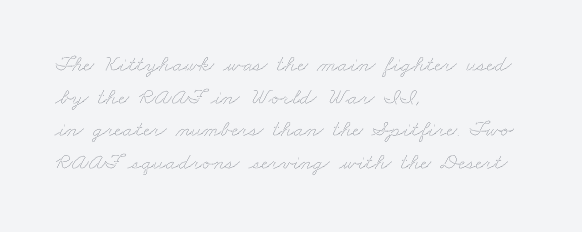
The image shows 23 px text type; set left-aligned, normal line spacing (1.42x), normal letter spacing, not underlined.
